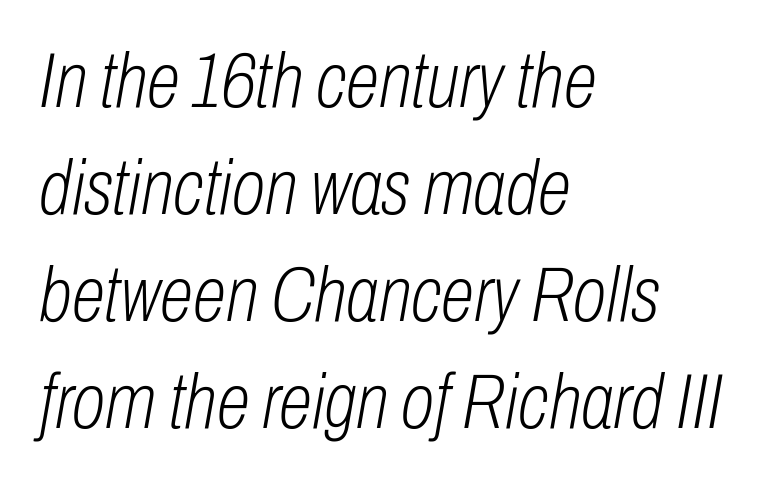
Q: Is the text bold? A: No.
Q: Is the text italic (slanted)? A: Yes, it leans right by about 10 degrees.
Q: Is the text underlined? A: No.
Q: How is the paragraph aligned? A: Left-aligned.
Q: Is the spacing between letters normal or unusually wide? A: Normal.
Q: Is the spacing between lines tight, normal or loose? A: Normal.
Q: Width (condensed, normal, or wide)? A: Condensed.
Q: Stroke contrast? A: Low.
Q: x-height? A: Medium.
Q: Monospaced? A: No.
